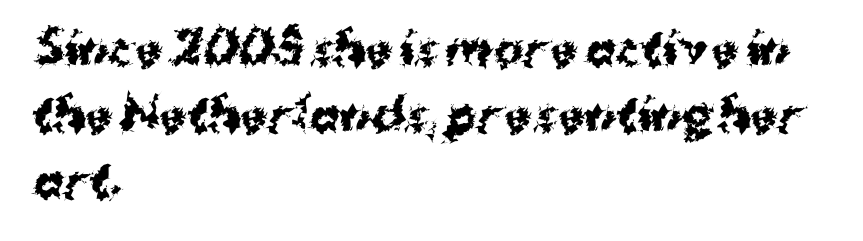
{"serif": "no", "bold": "yes", "weight": "bold", "width": "normal", "stroke_contrast": "medium", "x_height": "medium", "monospaced": "no", "underline": "no", "align": "left", "line_spacing": "normal", "line_spacing_ratio": 1.47, "letter_spacing": "normal", "letter_spacing_em": 0.0, "glyph_px": 45}
